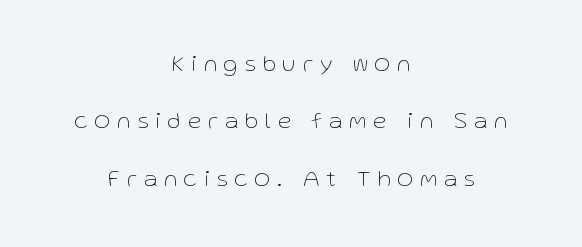
The image shows 24 px text type, upright; set centered, loose line spacing (2.39x), unusually wide letter spacing (+0.3 em), not underlined.
